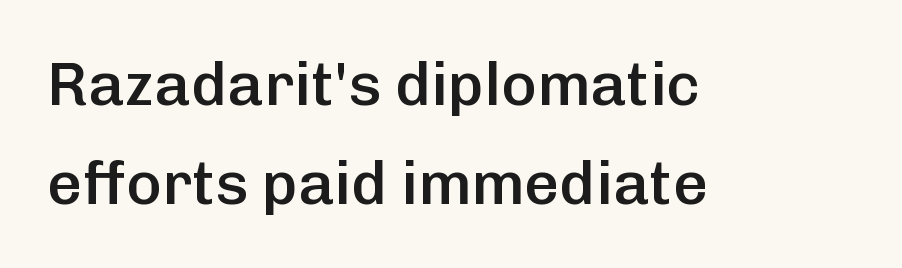
Designer's note — italics off, roman on. The passage shown is typeset with a sans-serif family. A typesetter would call this leading conventional body-copy spacing. Quick note: underline off.
